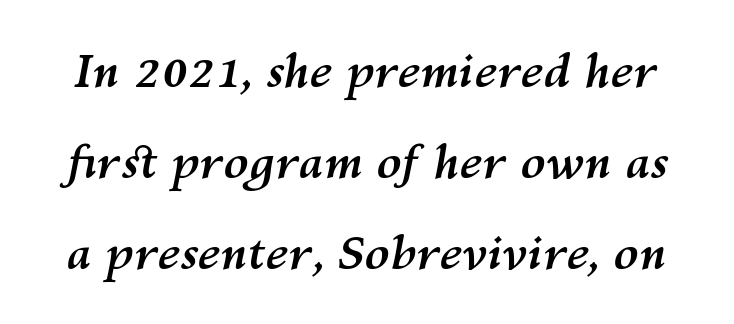
The image shows 46 px semibold type, italic (leaning right); set loose line spacing (1.98x), normal letter spacing, not underlined; medium stroke contrast and a medium x-height.
